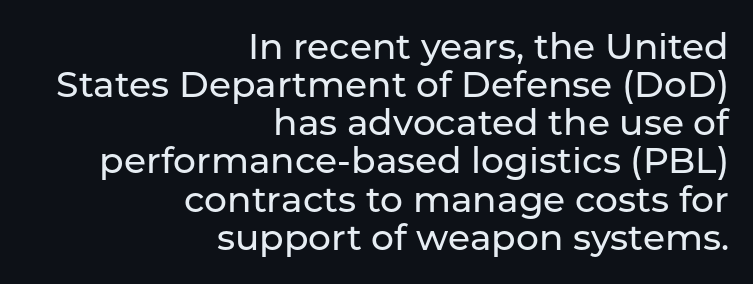
Looks like regular typesetting: each glyph gets only the width it needs. The type family on display is of the sans-serif kind. No italicization has been applied; the sample stays upright. Any mark beneath the type? The region is blank. Is the letter spacing exaggerated? No — it looks like the ordinary default. Does the copy run flush right? Yes — the right margin is perfectly even.
